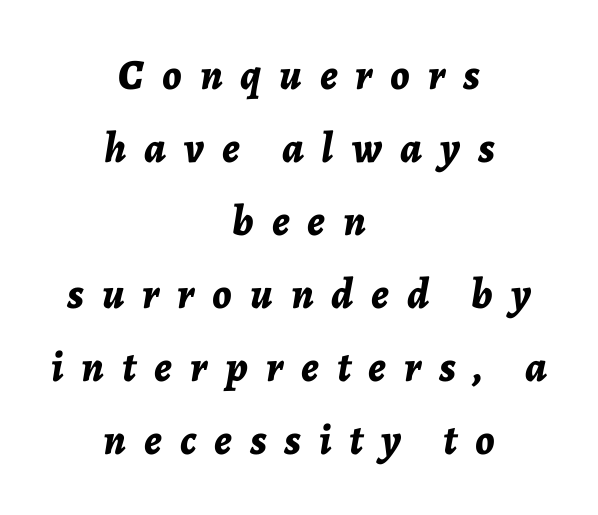
Q: Is the text bold? A: Yes.
Q: Is the text italic (slanted)? A: Yes, it leans right by about 7 degrees.
Q: Is the text underlined? A: No.
Q: How is the paragraph aligned? A: Centered.
Q: Is the spacing between letters normal or unusually wide? A: Unusually wide.
Q: Is the spacing between lines tight, normal or loose? A: Normal.
Q: Width (condensed, normal, or wide)? A: Normal.
Q: Stroke contrast? A: Low.
Q: x-height? A: Medium.
Q: Monospaced? A: No.
